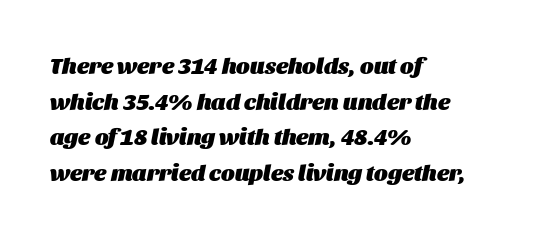
Typographic density is high because the face is bold. Reading down the block, your eye returns to a fixed left position each line. The letters sit at their default tracking, neither squeezed nor spread. The space between consecutive lines is moderate.
